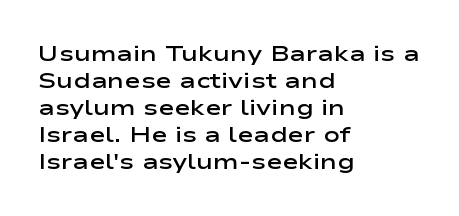
Q: Is the text bold? A: Semi-bold.
Q: Is the text italic (slanted)? A: No, it is upright.
Q: Is the text underlined? A: No.
Q: How is the paragraph aligned? A: Left-aligned.
Q: Is the spacing between letters normal or unusually wide? A: Normal.
